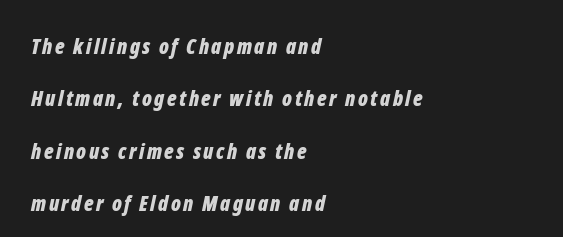
{"italic": "yes", "lean": "right", "slant_degrees": 12, "bold": "yes", "underline": "no", "align": "left", "line_spacing": "loose", "line_spacing_ratio": 2.5, "glyph_px": 21}
